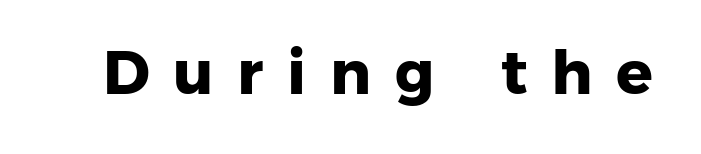
Note the varied advance widths — an 'i' is clearly narrower than an 'm'. On the weight axis this lands at bold, roughly 700. The type family on display is of the sans-serif kind. The rendering inserts visible extra space after every character. The words here are not underlined.
